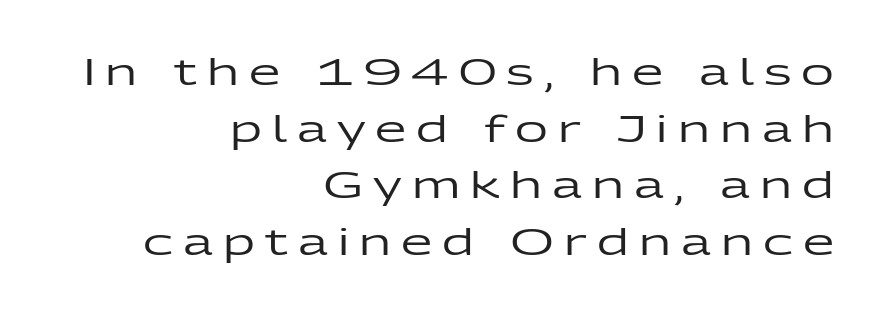
Decoration check: the copy has no underline. Looks like regular typesetting: each glyph gets only the width it needs. This sample uses a sans-serif face. The rendering inserts visible extra space after every character. This sample uses an upright cut, with every glyph sitting square on the baseline. Is the block centered? No — it sits flush against the right margin.
